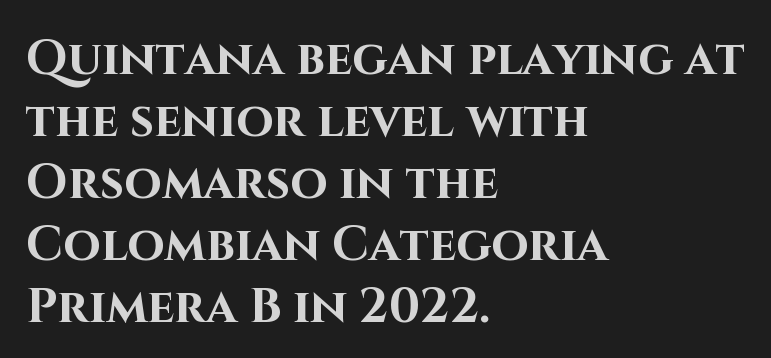
{"serif": "no", "italic": "no", "bold": "yes", "weight": "bold", "width": "normal", "stroke_contrast": "high", "x_height": "large", "monospaced": "no", "underline": "no", "align": "left", "line_spacing": "normal", "line_spacing_ratio": 1.29, "letter_spacing": "normal", "letter_spacing_em": 0.0, "glyph_px": 48}
